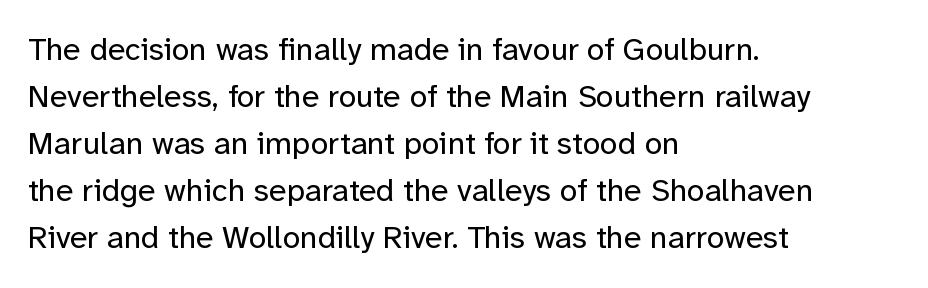
{"serif": "no", "italic": "no", "bold": "no", "weight": "regular", "width": "normal", "stroke_contrast": "low", "x_height": "medium", "monospaced": "no", "underline": "no", "align": "left", "line_spacing": "normal", "line_spacing_ratio": 1.47, "letter_spacing": "normal", "letter_spacing_em": 0.0, "glyph_px": 32}
